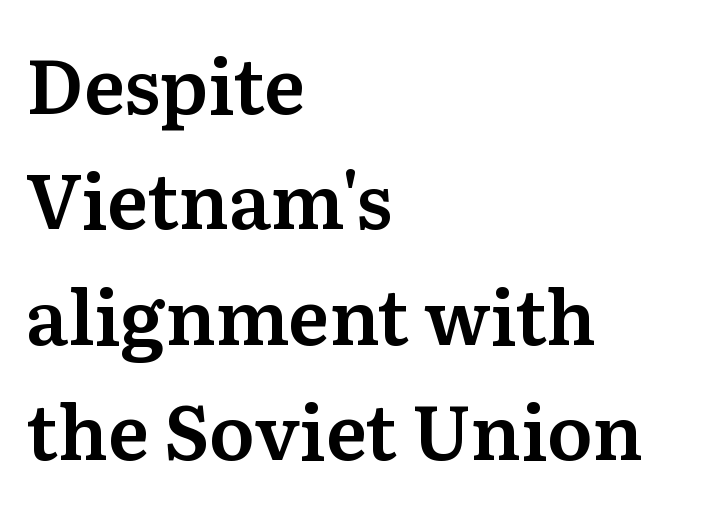
{"serif": "yes", "italic": "no", "width": "normal", "stroke_contrast": "medium", "x_height": "medium", "monospaced": "no", "underline": "no", "align": "left", "line_spacing": "normal", "line_spacing_ratio": 1.54, "letter_spacing": "normal", "letter_spacing_em": 0.0, "glyph_px": 75}
